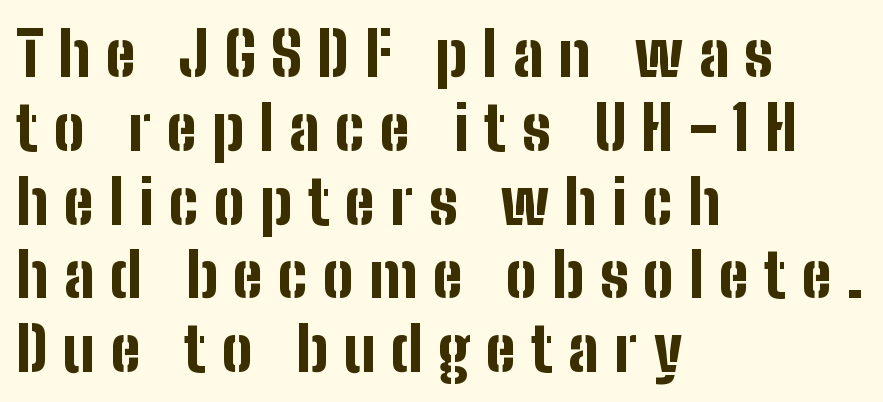
Q: Is the text bold? A: Yes.
Q: Is the text italic (slanted)? A: No, it is upright.
Q: Is the typeface a serif or a sans-serif typeface? A: Sans-serif.
Q: Is the text underlined? A: No.
Q: How is the paragraph aligned? A: Left-aligned.
Q: Is the spacing between letters normal or unusually wide? A: Unusually wide.
Q: Width (condensed, normal, or wide)? A: Condensed.
Q: Stroke contrast? A: Low.
Q: x-height? A: Medium.
Q: Monospaced? A: No.
